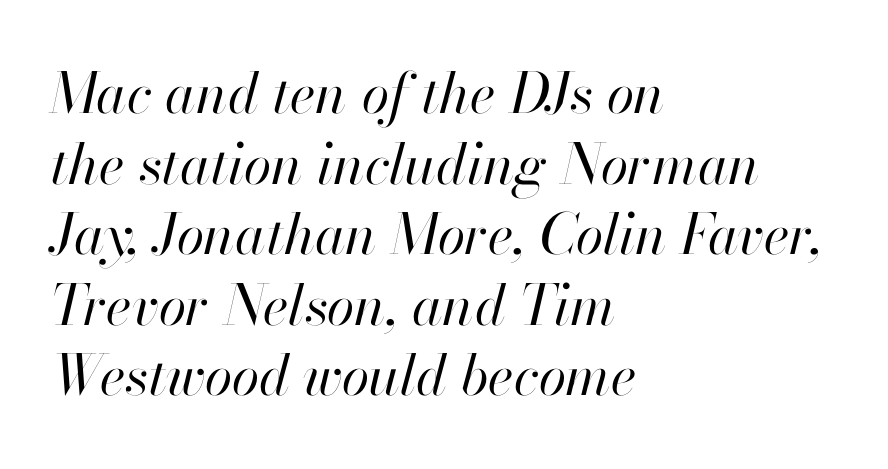
Q: Is the text bold? A: No.
Q: Is the text italic (slanted)? A: Yes, it leans right by about 13 degrees.
Q: Is the text underlined? A: No.
Q: How is the paragraph aligned? A: Left-aligned.
Q: Is the spacing between letters normal or unusually wide? A: Normal.
Q: Is the spacing between lines tight, normal or loose? A: Normal.
Q: Width (condensed, normal, or wide)? A: Normal.
Q: Stroke contrast? A: High.
Q: x-height? A: Small.
Q: Monospaced? A: No.
